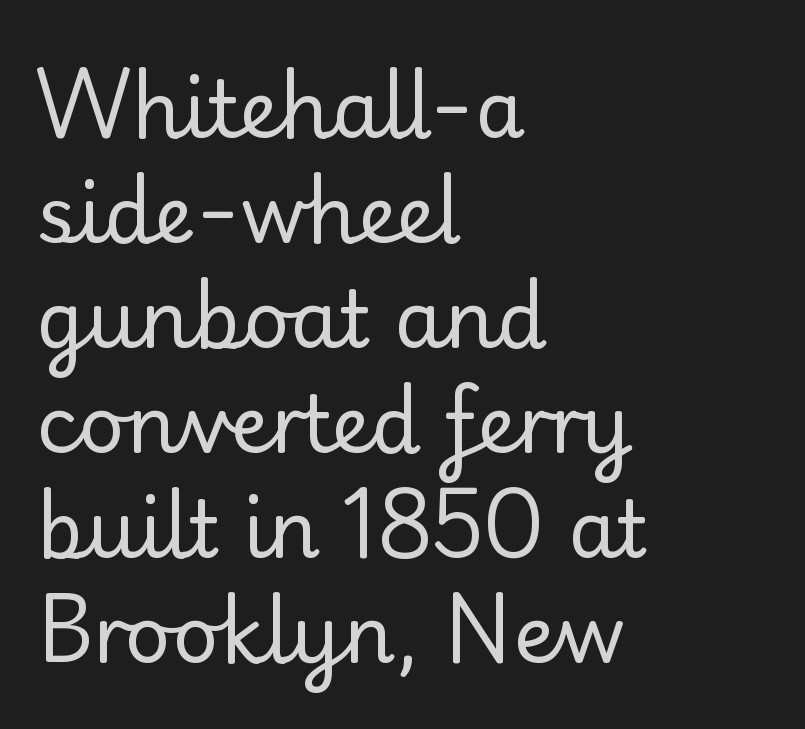
{"serif": "yes", "italic": "no", "bold": "no", "weight": "regular", "width": "normal", "stroke_contrast": "low", "x_height": "small", "monospaced": "no", "underline": "no", "align": "left", "line_spacing": "normal", "line_spacing_ratio": 1.33, "letter_spacing": "normal", "letter_spacing_em": 0.0, "glyph_px": 79}
